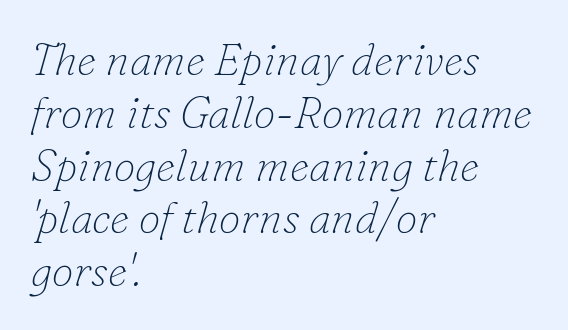
The letters advance in unequal steps, a hallmark of proportional type. This rendering features lettering with no underline. A typesetter would call this zero additional tracking. The letters look calm and open, with moderate or lighter stems. The rag falls on the right side of this text block. The text carries the slant typical of an italic or oblique font.
